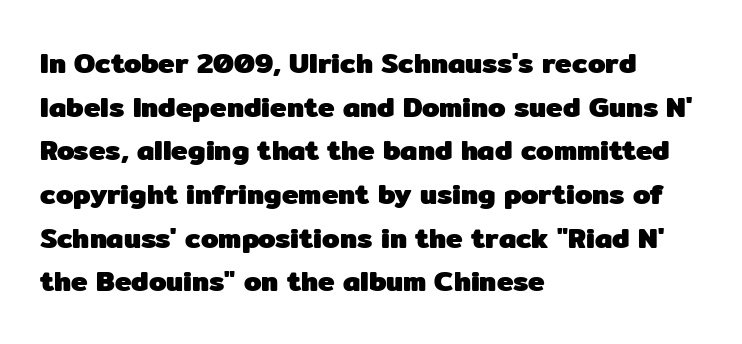
Style check: upright. Is this a fixed-width face? No — the glyphs have proportional, varying widths. These lines are set flush left with a ragged right edge. The space beneath each line is pristine and unruled. Set as a true bold cut, around the 700 mark.
